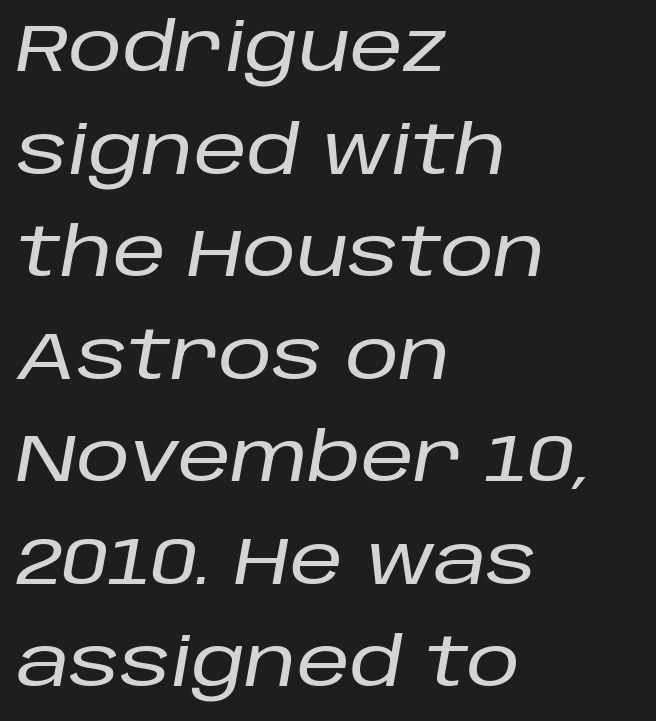
Slanted lettering throughout. Is the block centered? No — it sits flush against the left margin. Look at the tracking — it's just the regular setting, nothing added. The face used here is proportionally spaced, like ordinary book or web type. Nobody drew a line under any word here. The rendering uses a moderate line-height, typical for paragraphs.
